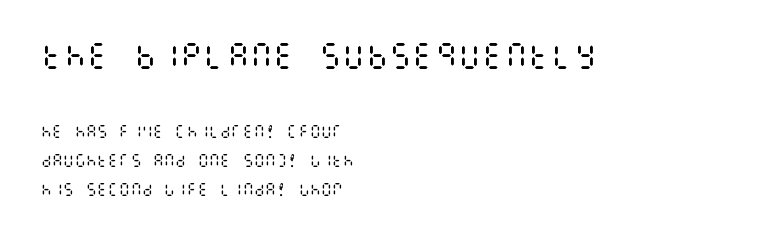
Q: Is the text bold? A: No.
Q: Is the text italic (slanted)? A: No, it is upright.
Q: Is the text underlined? A: No.
Q: How is the paragraph aligned? A: Left-aligned.
Q: Is the spacing between letters normal or unusually wide? A: Normal.
Q: Is the spacing between lines tight, normal or loose? A: Loose.
Q: Which block of text is set in a larger size, the first (top) or the second (bottom)? A: The first (top) one.
Q: Width (condensed, normal, or wide)? A: Condensed.
Q: Stroke contrast? A: Medium.
Q: x-height? A: Large.
